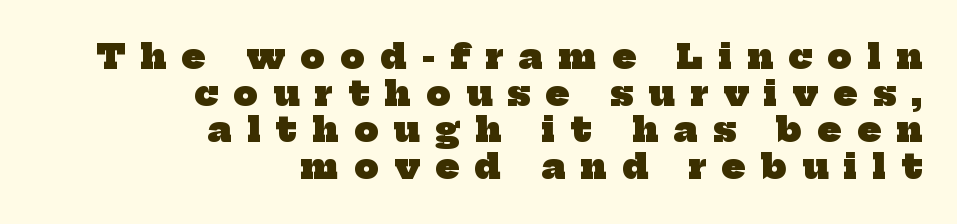
{"serif": "yes", "bold": "yes", "weight": "heavy", "width": "normal", "stroke_contrast": "low", "x_height": "medium", "monospaced": "no", "underline": "no", "align": "right", "line_spacing": "tight", "line_spacing_ratio": 1.08, "letter_spacing": "wide", "letter_spacing_em": 0.46, "glyph_px": 34}
